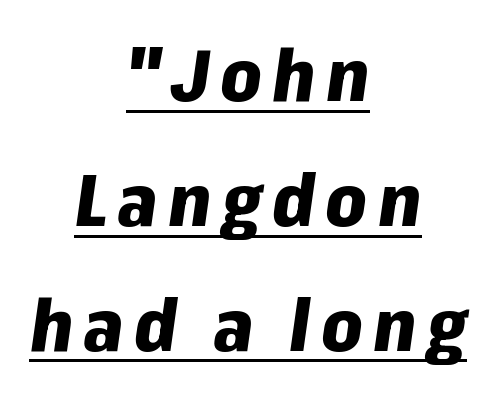
The image shows 73 px heavy type, italic (leaning right); set centered, line spacing 1.71x, underlined; low stroke contrast and a medium x-height.
